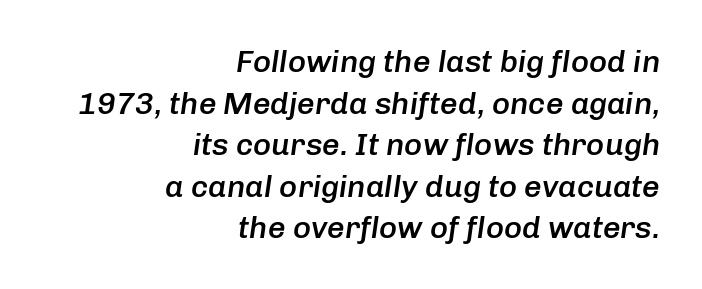
{"italic": "yes", "lean": "right", "slant_degrees": 8, "bold": "semi", "weight": "semibold", "width": "normal", "stroke_contrast": "low", "x_height": "medium", "monospaced": "no", "underline": "no", "align": "right", "line_spacing": "normal", "line_spacing_ratio": 1.34, "letter_spacing": "normal", "letter_spacing_em": 0.0, "glyph_px": 31}
